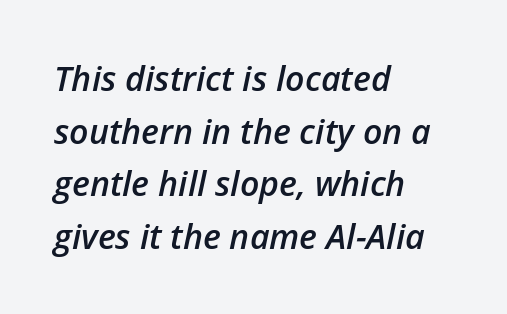
Q: Is the text bold? A: Semi-bold.
Q: Is the text italic (slanted)? A: Yes, it leans right by about 12 degrees.
Q: Is the text underlined? A: No.
Q: How is the paragraph aligned? A: Left-aligned.
Q: Is the spacing between letters normal or unusually wide? A: Normal.
Q: Is the spacing between lines tight, normal or loose? A: Normal.
Q: Width (condensed, normal, or wide)? A: Normal.
Q: Stroke contrast? A: Low.
Q: x-height? A: Medium.
Q: Monospaced? A: No.
